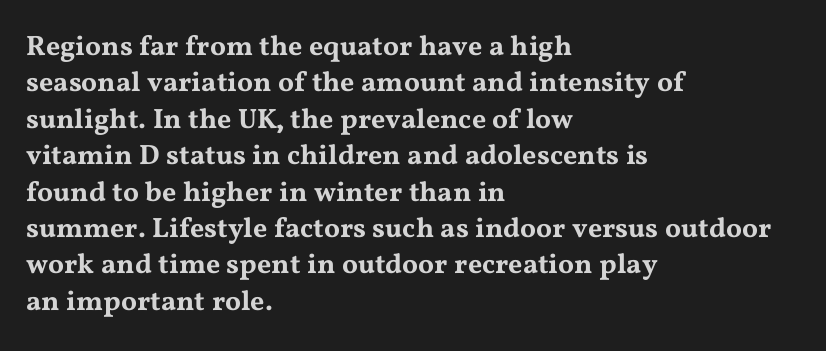
The image shows 28 px wide serif type, upright; set left-aligned, normal line spacing (1.3x), normal letter spacing, not underlined; medium stroke contrast and a medium x-height.
